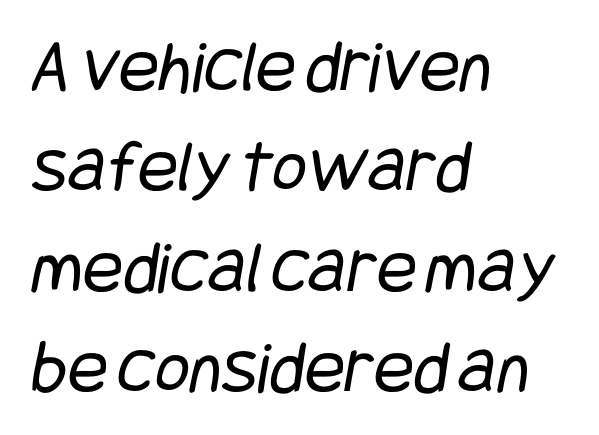
{"serif": "no", "bold": "no", "weight": "regular", "width": "condensed", "stroke_contrast": "low", "x_height": "large", "underline": "no", "align": "left", "line_spacing": "normal", "line_spacing_ratio": 1.34, "letter_spacing": "normal", "letter_spacing_em": 0.0, "glyph_px": 75}
